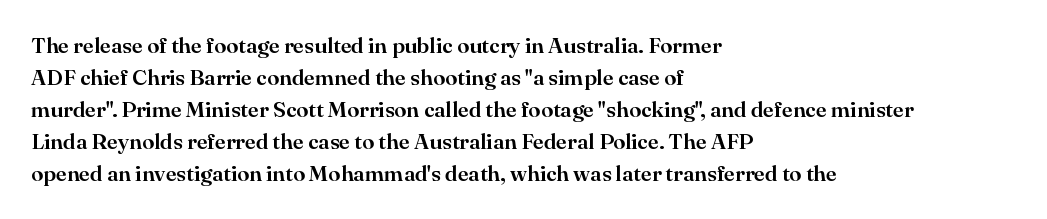
The image shows 22 px text type, upright; set left-aligned, normal line spacing (1.46x), normal letter spacing, not underlined.
